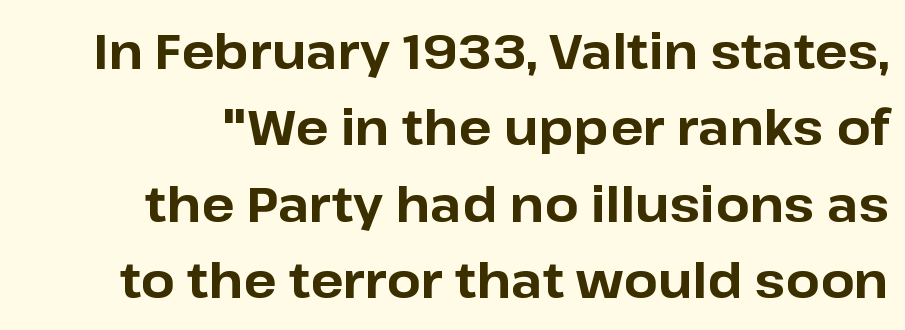
The image shows 49 px bold sans-serif type, upright; set normal line spacing (1.56x), normal letter spacing, not underlined; low stroke contrast and a medium x-height.
